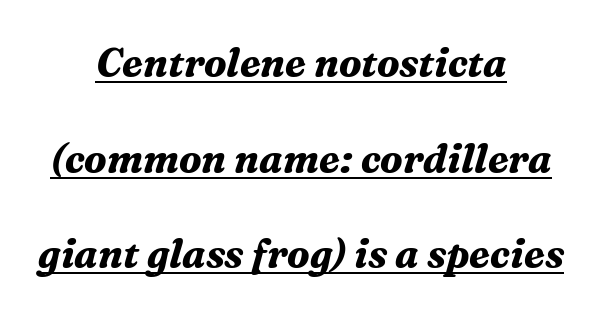
{"serif": "yes", "italic": "yes", "lean": "right", "slant_degrees": 16, "bold": "yes", "weight": "bold", "width": "normal", "stroke_contrast": "medium", "x_height": "medium", "monospaced": "no", "underline": "yes", "align": "center", "line_spacing": "loose", "line_spacing_ratio": 2.45, "letter_spacing": "normal", "letter_spacing_em": 0.0, "glyph_px": 39}
